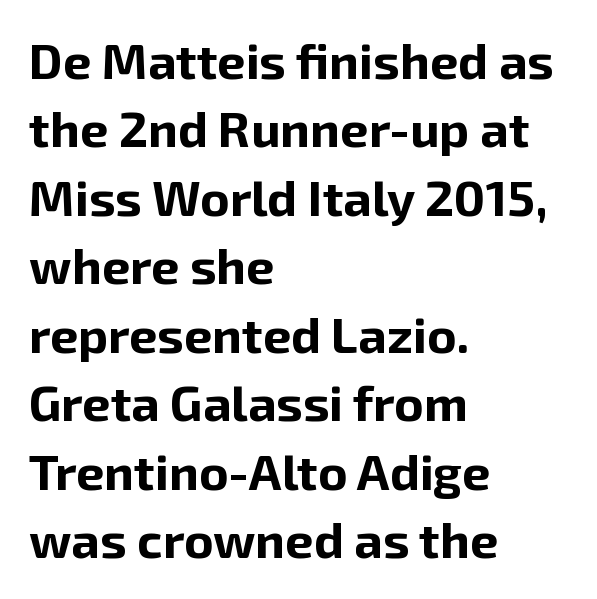
Q: Is the text bold? A: Yes.
Q: Is the text italic (slanted)? A: No, it is upright.
Q: Is the typeface a serif or a sans-serif typeface? A: Sans-serif.
Q: Is the text underlined? A: No.
Q: How is the paragraph aligned? A: Left-aligned.
Q: Is the spacing between letters normal or unusually wide? A: Normal.
Q: Is the spacing between lines tight, normal or loose? A: Normal.
Q: Width (condensed, normal, or wide)? A: Normal.
Q: Stroke contrast? A: Low.
Q: x-height? A: Medium.
Q: Monospaced? A: No.
